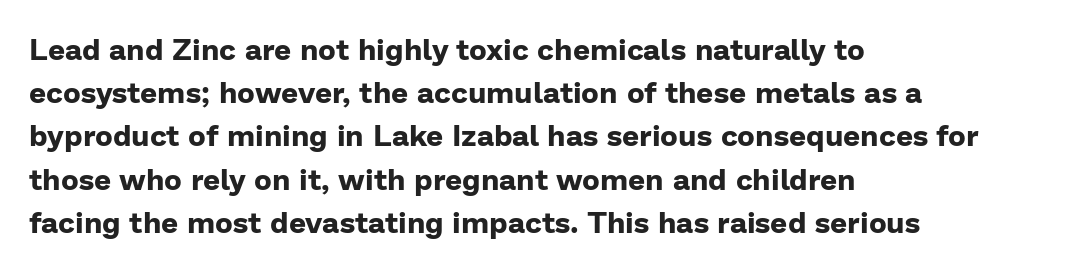
Q: Is the text bold? A: Yes.
Q: Is the text italic (slanted)? A: No, it is upright.
Q: Is the typeface a serif or a sans-serif typeface? A: Sans-serif.
Q: Is the text underlined? A: No.
Q: How is the paragraph aligned? A: Left-aligned.
Q: Is the spacing between letters normal or unusually wide? A: Normal.
Q: Is the spacing between lines tight, normal or loose? A: Normal.
Q: Width (condensed, normal, or wide)? A: Normal.
Q: Stroke contrast? A: Low.
Q: x-height? A: Medium.
Q: Monospaced? A: No.
